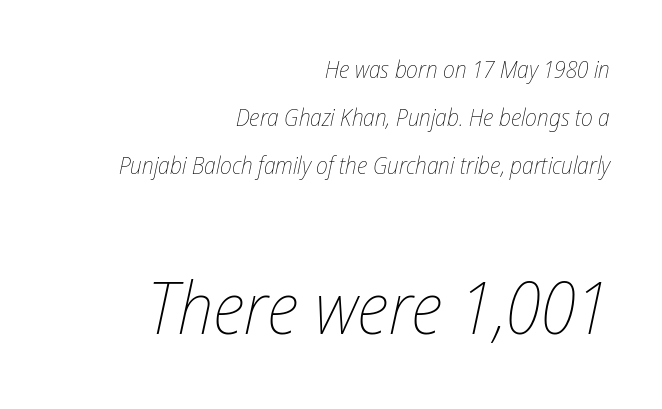
{"italic": "yes", "lean": "right", "slant_degrees": 12, "bold": "no", "weight": "thin", "width": "condensed", "stroke_contrast": "low", "x_height": "medium", "monospaced": "no", "underline": "no", "align": "right", "line_spacing": "loose", "line_spacing_ratio": 2.01, "letter_spacing": "normal", "letter_spacing_em": 0.0, "larger_block": "second", "size_ratio": 3.04, "glyph_px": 73}
